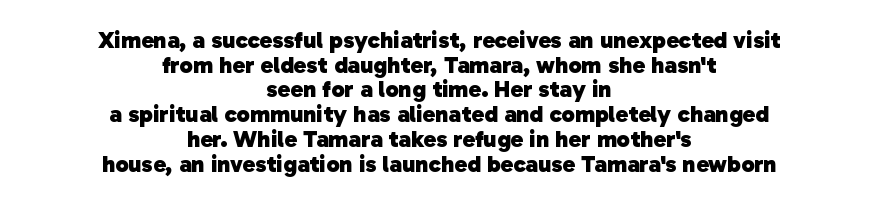
Horizontally, the lines are justified to the midpoint only. A bare baseline throughout the passage. The designer dialed line spacing down below the default. Letter spacing: default. How heavy is the stroke? Heavy — this is a bold.
